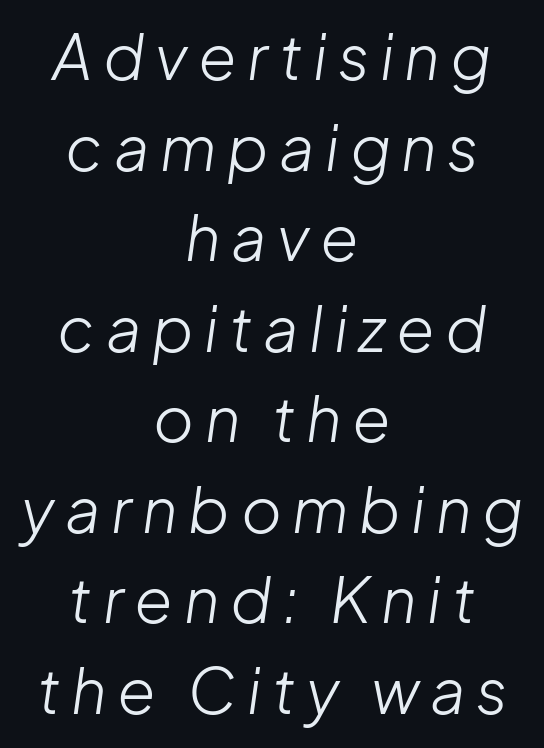
The space beneath each line is pristine and unruled. These lines stack symmetrically, like a column narrowing and widening about its center. Think of a printed novel: that variable character pitch is what you see here. A light-to-regular cut is what we see here. These lines were composed using italics. How would I describe the line gaps? Plain and ordinary.
